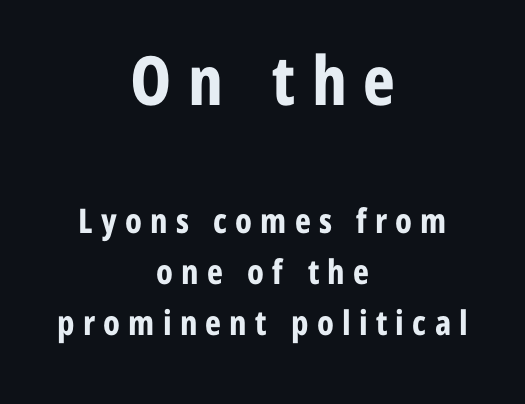
{"serif": "no", "italic": "no", "bold": "yes", "weight": "bold", "width": "condensed", "stroke_contrast": "low", "x_height": "medium", "monospaced": "no", "underline": "no", "align": "center", "line_spacing": "normal", "line_spacing_ratio": 1.5, "letter_spacing": "wide", "letter_spacing_em": 0.24, "larger_block": "first", "size_ratio": 2.0, "glyph_px": 68}
